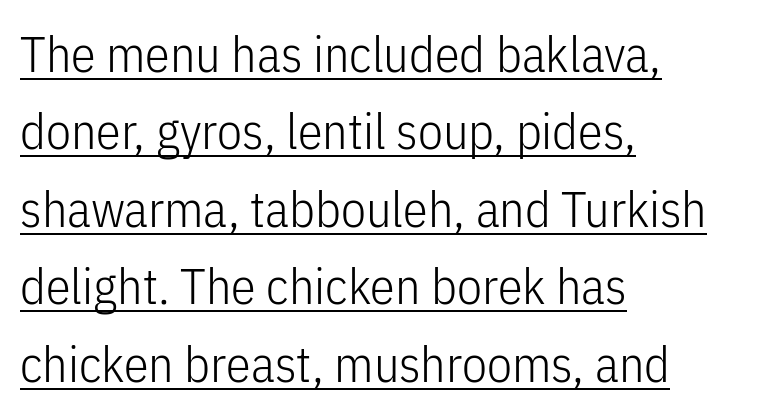
Q: Is the text bold? A: No.
Q: Is the text italic (slanted)? A: No, it is upright.
Q: Is the typeface a serif or a sans-serif typeface? A: Sans-serif.
Q: Is the text underlined? A: Yes.
Q: How is the paragraph aligned? A: Left-aligned.
Q: Is the spacing between letters normal or unusually wide? A: Normal.
Q: Is the spacing between lines tight, normal or loose? A: Normal.
Q: Width (condensed, normal, or wide)? A: Condensed.
Q: Stroke contrast? A: Low.
Q: x-height? A: Medium.
Q: Monospaced? A: No.
